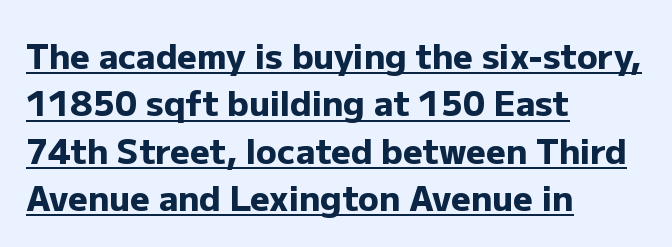
{"serif": "no", "italic": "no", "bold": "yes", "weight": "heavy", "width": "normal", "stroke_contrast": "low", "x_height": "medium", "monospaced": "no", "underline": "yes", "align": "left", "line_spacing": "normal", "line_spacing_ratio": 1.39, "letter_spacing": "normal", "letter_spacing_em": 0.0, "glyph_px": 34}
